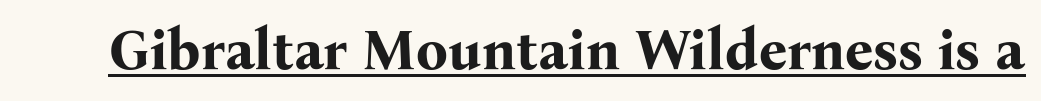
Small tapered or slab feet sit at the stroke ends, so this counts as serif. No italicization has been applied; the sample stays upright. The passage shown is typed in a proportional face where columns would drift. A full-strength bold gives these letters their thick strokes. What decoration does the sample have? An underline.
